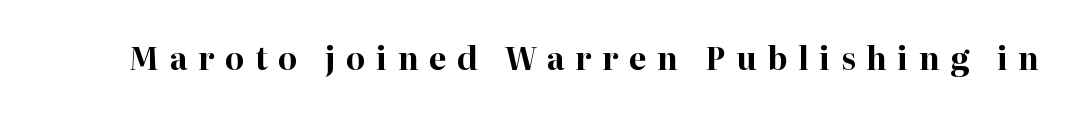
What kind of face is this? One with serifs. In terms of posture, this sample is upright. The strokes are fattened all the way to bold. The passage shown is typed in a proportional face where columns would drift. Here the glyphs are tracked loosely, breaking word shapes into spaced letters.
